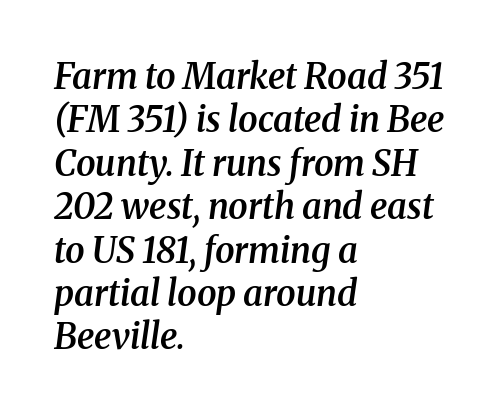
The image shows 35 px semibold serif type, italic (leaning right); set left-aligned, line spacing 1.24x, normal letter spacing, not underlined; medium stroke contrast and a medium x-height.
